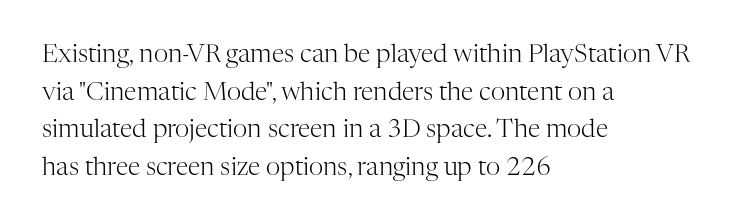
Q: Is the text bold? A: No.
Q: Is the text italic (slanted)? A: No, it is upright.
Q: Is the text underlined? A: No.
Q: How is the paragraph aligned? A: Left-aligned.
Q: Is the spacing between letters normal or unusually wide? A: Normal.
Q: Is the spacing between lines tight, normal or loose? A: Normal.
